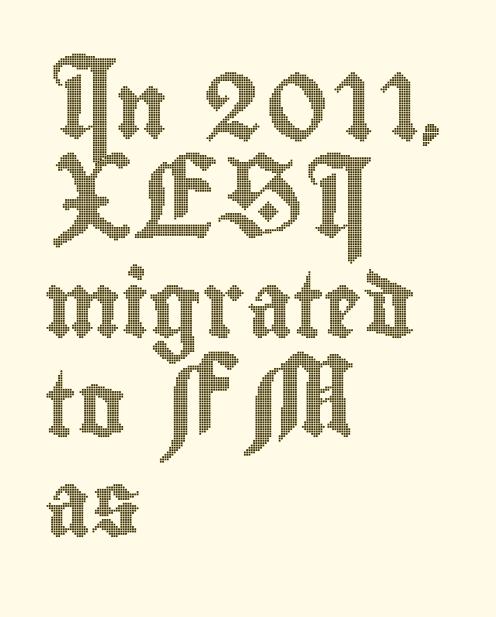
{"italic": "no", "width": "condensed", "x_height": "small", "monospaced": "no", "underline": "no", "align": "left", "line_spacing": "normal", "line_spacing_ratio": 1.53, "letter_spacing": "normal", "letter_spacing_em": 0.0, "glyph_px": 65}
